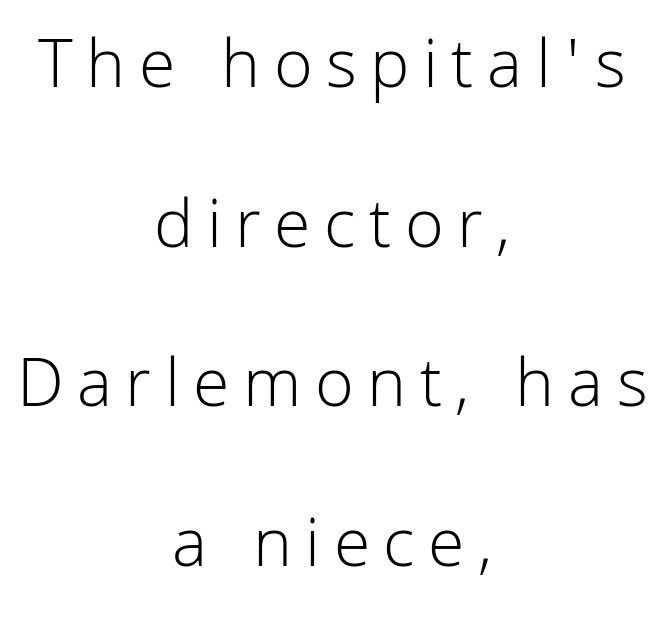
The image shows 71 px light sans-serif type, upright; set centered, loose line spacing (2.25x), not underlined; low stroke contrast and a medium x-height.
